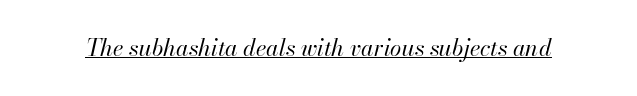
Q: Is the text bold? A: No.
Q: Is the text italic (slanted)? A: Yes, it leans right by about 13 degrees.
Q: Is the text underlined? A: Yes.
Q: Is the spacing between letters normal or unusually wide? A: Normal.
